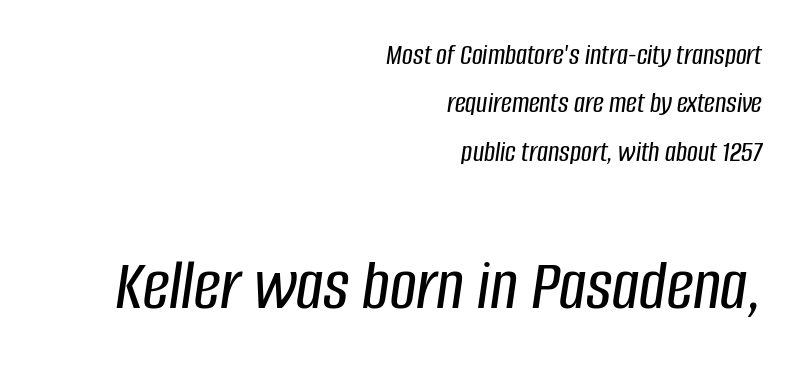
Q: Is the text italic (slanted)? A: Yes, it leans right by about 8 degrees.
Q: Is the text underlined? A: No.
Q: How is the paragraph aligned? A: Right-aligned.
Q: Is the spacing between letters normal or unusually wide? A: Normal.
Q: Is the spacing between lines tight, normal or loose? A: Normal.
Q: Which block of text is set in a larger size, the first (top) or the second (bottom)? A: The second (bottom) one.
Q: Width (condensed, normal, or wide)? A: Condensed.
Q: Stroke contrast? A: Low.
Q: x-height? A: Large.
Q: Monospaced? A: No.
